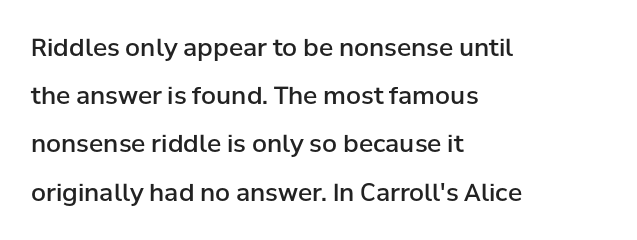
Line starts are locked; line ends wander. Descenders are the only things crossing below the line. The typesetting leans somewhat heavy: a semibold. It's the straight-up-and-down kind of type. A typesetter would call this zero additional tracking. Reading down the column, the eye jumps a long way to each next line.
